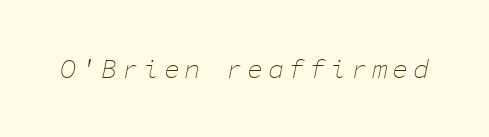
The image shows 27 px text type, italic (leaning right); set not underlined.
